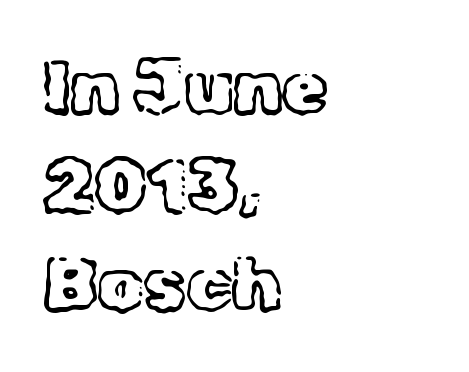
{"serif": "yes", "italic": "no", "bold": "no", "weight": "light", "width": "normal", "x_height": "medium", "monospaced": "no", "underline": "no", "align": "left", "line_spacing": "normal", "line_spacing_ratio": 1.35, "letter_spacing": "normal", "letter_spacing_em": 0.0, "glyph_px": 73}
